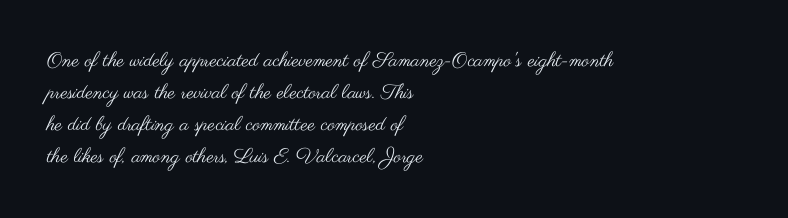
The image shows 20 px text type; set left-aligned, normal line spacing (1.6x), normal letter spacing, not underlined.
